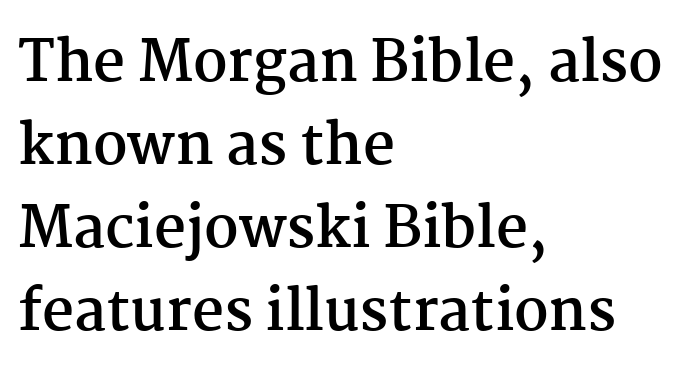
{"serif": "yes", "italic": "no", "bold": "yes", "weight": "semibold", "width": "normal", "stroke_contrast": "medium", "x_height": "medium", "monospaced": "no", "underline": "no", "align": "left", "line_spacing": "normal", "line_spacing_ratio": 1.48, "letter_spacing": "normal", "letter_spacing_em": 0.0, "glyph_px": 56}
